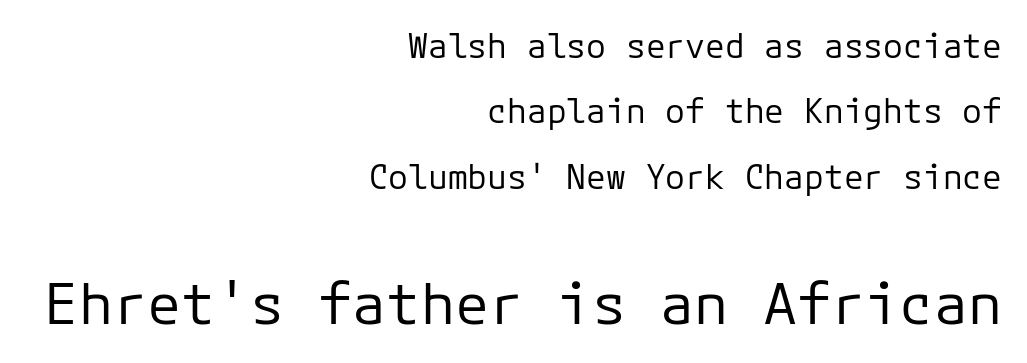
I'd call this a sans setting — the letters go barefoot. The designer gave the closing block more size than the opening block. Letters rest on an invisible, unmarked baseline. One glance says open: line gaps are wider than usual.
